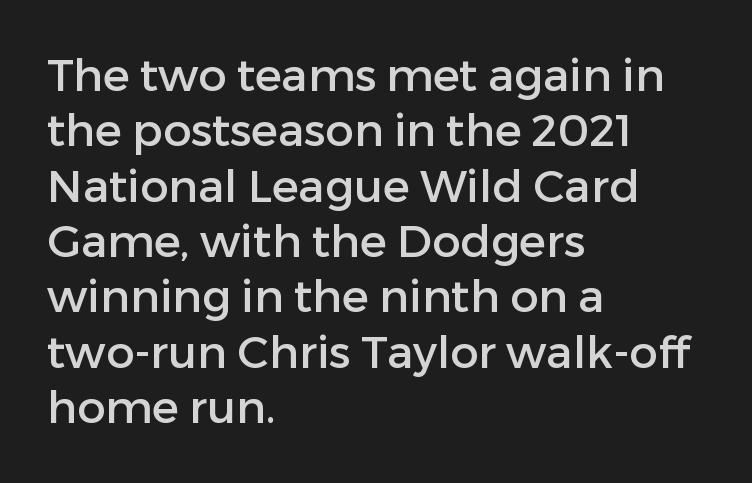
Q: Is the text italic (slanted)? A: No, it is upright.
Q: Is the typeface a serif or a sans-serif typeface? A: Sans-serif.
Q: Is the text underlined? A: No.
Q: How is the paragraph aligned? A: Left-aligned.
Q: Is the spacing between letters normal or unusually wide? A: Normal.
Q: Width (condensed, normal, or wide)? A: Normal.
Q: Stroke contrast? A: Low.
Q: x-height? A: Medium.
Q: Monospaced? A: No.
